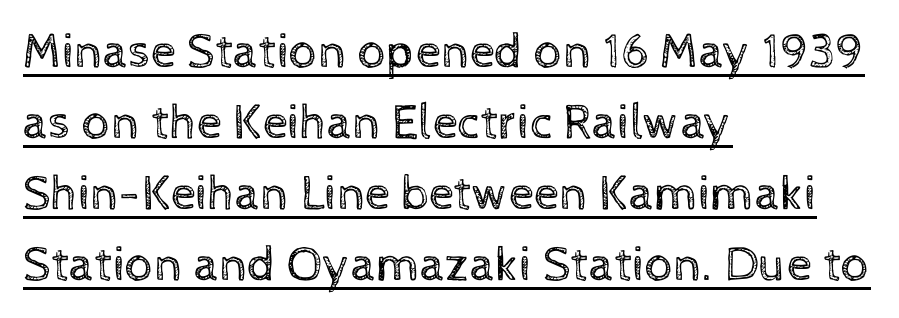
The image shows 50 px regular-weight type, upright; set left-aligned, normal line spacing (1.42x), normal letter spacing, underlined; a medium x-height.
